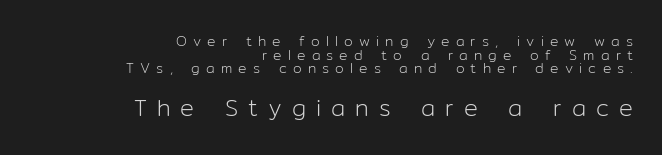
Q: Is the text bold? A: No.
Q: Is the text italic (slanted)? A: No, it is upright.
Q: Is the text underlined? A: No.
Q: How is the paragraph aligned? A: Right-aligned.
Q: Is the spacing between letters normal or unusually wide? A: Unusually wide.
Q: Is the spacing between lines tight, normal or loose? A: Tight.
Q: Which block of text is set in a larger size, the first (top) or the second (bottom)? A: The second (bottom) one.
